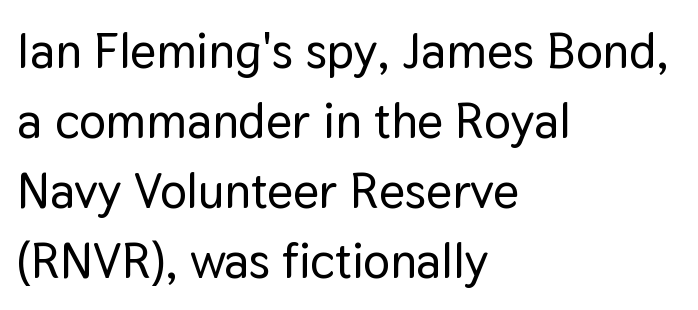
{"serif": "no", "italic": "no", "width": "normal", "stroke_contrast": "low", "x_height": "medium", "monospaced": "no", "underline": "no", "align": "left", "line_spacing": "normal", "line_spacing_ratio": 1.4, "letter_spacing": "normal", "letter_spacing_em": 0.0, "glyph_px": 50}
